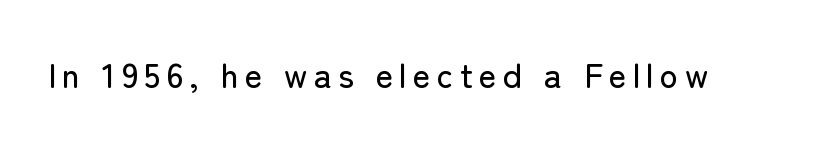
{"serif": "no", "italic": "no", "width": "normal", "stroke_contrast": "low", "x_height": "medium", "monospaced": "no", "underline": "no", "glyph_px": 34}
